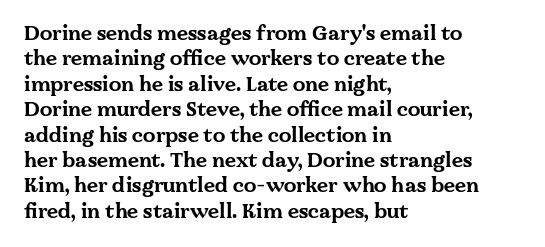
The image shows 20 px bold type, upright; set left-aligned, normal line spacing (1.27x), normal letter spacing, not underlined.
